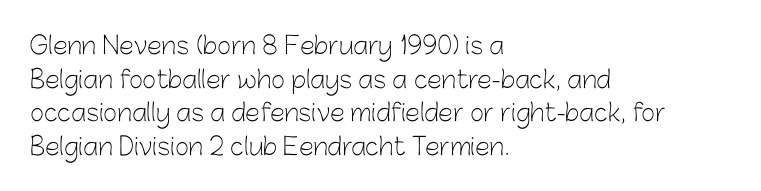
Does the copy run flush right? No — it runs flush left. Does extra space separate the letters? No, they use regular spacing. The letters look calm and open, with moderate or lighter stems. Beneath every word, the page is bare. Normally led — the rows are evenly, conventionally spaced.
